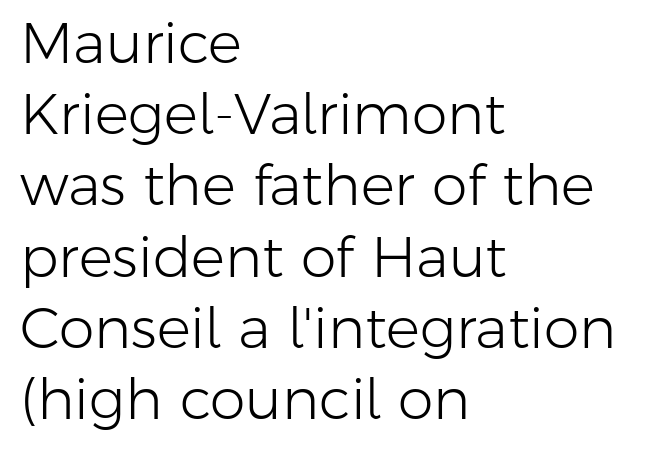
The image shows 57 px light sans-serif type, upright; set left-aligned, normal line spacing (1.25x), normal letter spacing, not underlined; low stroke contrast and a medium x-height.
